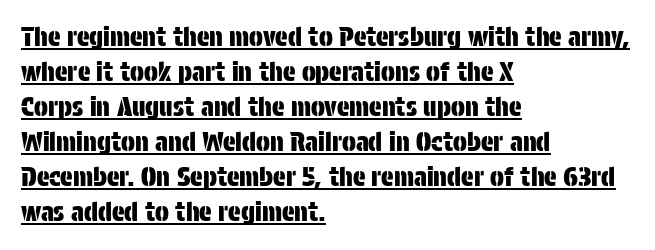
Tracking here is standard; glyphs follow each other at the usual distance. Notice how a bar underscores the lettering throughout. These lines are set flush left with a ragged right edge. The leading is moderate, giving the passage an even texture.
